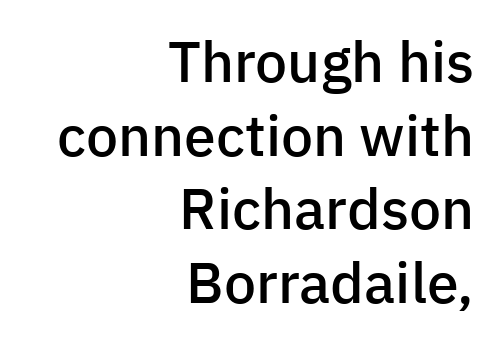
Q: Is the text bold? A: Semi-bold.
Q: Is the text italic (slanted)? A: No, it is upright.
Q: Is the typeface a serif or a sans-serif typeface? A: Sans-serif.
Q: Is the text underlined? A: No.
Q: How is the paragraph aligned? A: Right-aligned.
Q: Is the spacing between letters normal or unusually wide? A: Normal.
Q: Is the spacing between lines tight, normal or loose? A: Normal.
Q: Width (condensed, normal, or wide)? A: Normal.
Q: Stroke contrast? A: Low.
Q: x-height? A: Medium.
Q: Monospaced? A: No.
